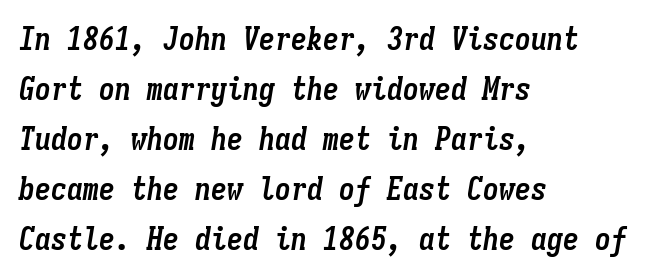
{"italic": "yes", "lean": "right", "slant_degrees": 9, "bold": "yes", "weight": "semibold", "width": "condensed", "stroke_contrast": "low", "x_height": "medium", "monospaced": "yes", "underline": "no", "align": "left", "line_spacing": "normal", "line_spacing_ratio": 1.56, "letter_spacing": "normal", "letter_spacing_em": 0.0, "glyph_px": 32}
